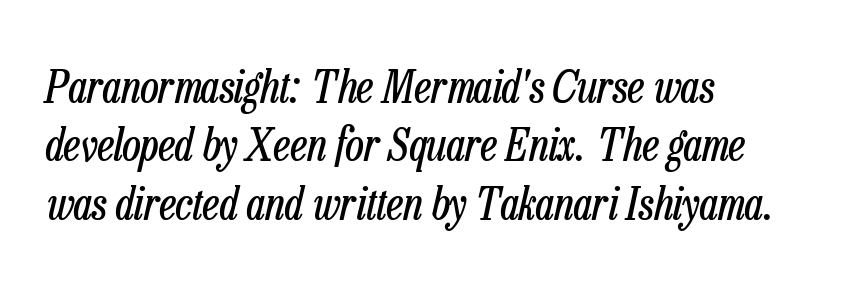
Q: Is the text bold? A: No.
Q: Is the text italic (slanted)? A: Yes, it leans right by about 13 degrees.
Q: Is the text underlined? A: No.
Q: How is the paragraph aligned? A: Left-aligned.
Q: Is the spacing between letters normal or unusually wide? A: Normal.
Q: Is the spacing between lines tight, normal or loose? A: Normal.
Q: Width (condensed, normal, or wide)? A: Condensed.
Q: Stroke contrast? A: Low.
Q: x-height? A: Medium.
Q: Monospaced? A: No.
